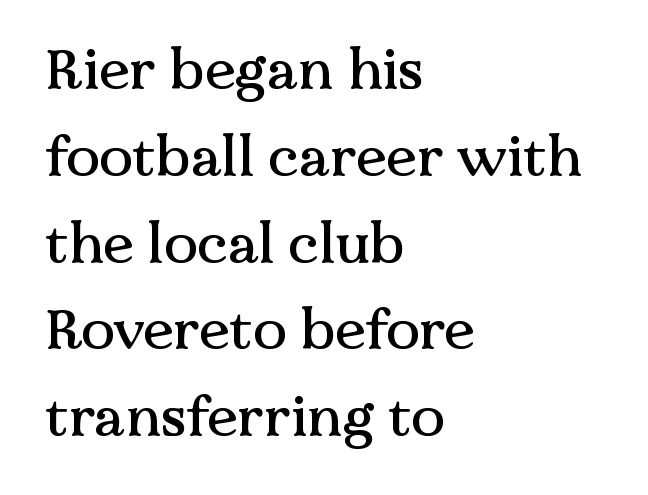
Q: Is the text italic (slanted)? A: No, it is upright.
Q: Is the typeface a serif or a sans-serif typeface? A: Serif.
Q: Is the text underlined? A: No.
Q: How is the paragraph aligned? A: Left-aligned.
Q: Is the spacing between letters normal or unusually wide? A: Normal.
Q: Is the spacing between lines tight, normal or loose? A: Normal.
Q: Width (condensed, normal, or wide)? A: Normal.
Q: Stroke contrast? A: Medium.
Q: x-height? A: Medium.
Q: Monospaced? A: No.
